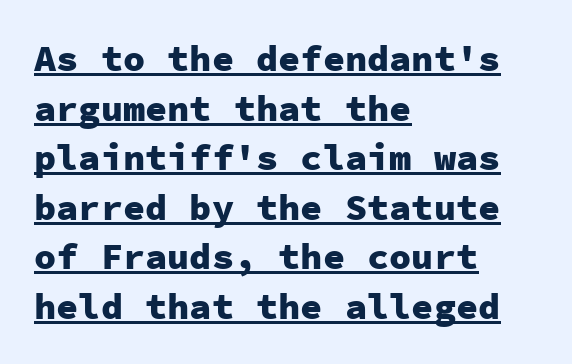
This block has exactly the height ordinary leading produces. The letters sit at their default tracking, neither squeezed nor spread. These words are printed bold, with thick strokes throughout. The passage shown is underscored from start to finish. Line starts are locked; line ends wander. Grotesque or geometric, the face here clearly has no serifs.
